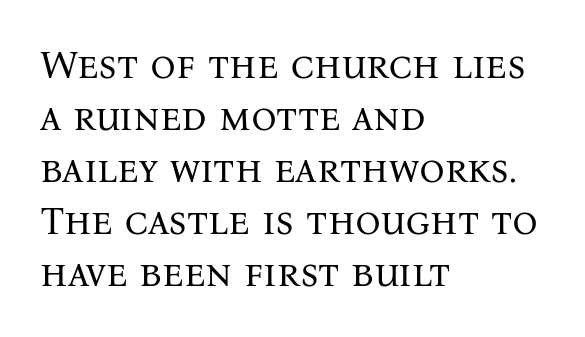
{"serif": "yes", "italic": "no", "bold": "no", "weight": "regular", "width": "normal", "stroke_contrast": "medium", "x_height": "medium", "monospaced": "no", "underline": "no", "align": "left", "line_spacing": "normal", "line_spacing_ratio": 1.3, "letter_spacing": "normal", "letter_spacing_em": 0.0, "glyph_px": 40}
